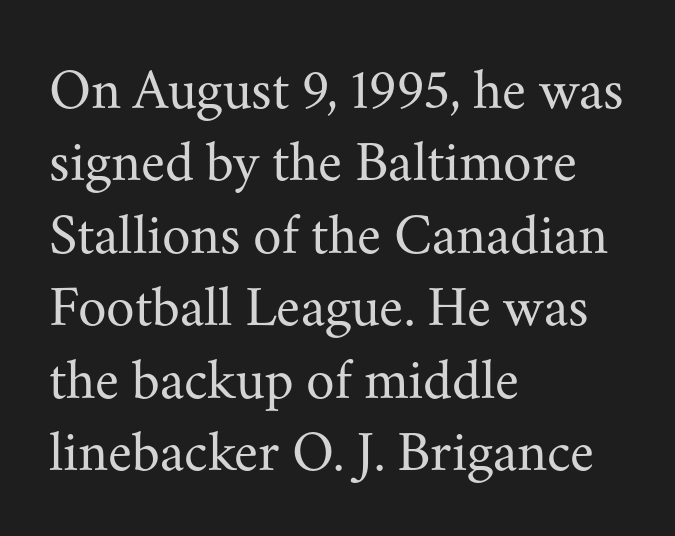
Examine the stroke ends and you'll spot serifs. These lines are set flush left with a ragged right edge. A typesetter would call this leading conventional body-copy spacing. The zone under the glyphs is completely vacant. The letters stand upright; this is a roman face. Look at the tracking — it's just the regular setting, nothing added.
